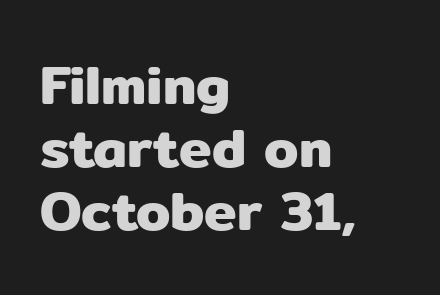
{"serif": "no", "italic": "no", "width": "normal", "stroke_contrast": "low", "x_height": "medium", "monospaced": "no", "underline": "no", "align": "left", "line_spacing": "tight", "line_spacing_ratio": 1.15, "letter_spacing": "normal", "letter_spacing_em": 0.0, "glyph_px": 55}
